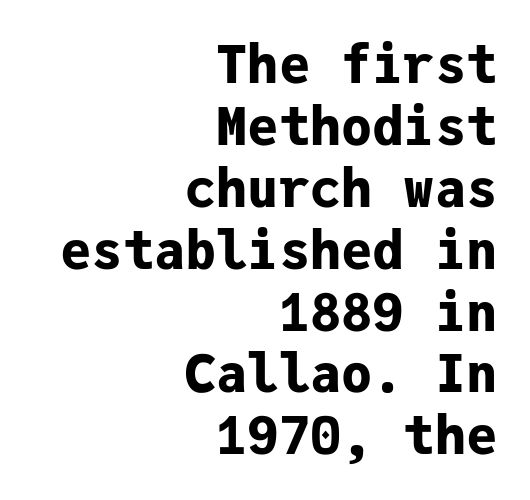
{"serif": "no", "italic": "no", "bold": "yes", "weight": "bold", "width": "normal", "stroke_contrast": "low", "x_height": "medium", "monospaced": "yes", "underline": "no", "align": "right", "line_spacing_ratio": 1.19, "letter_spacing": "normal", "letter_spacing_em": 0.0, "glyph_px": 52}
